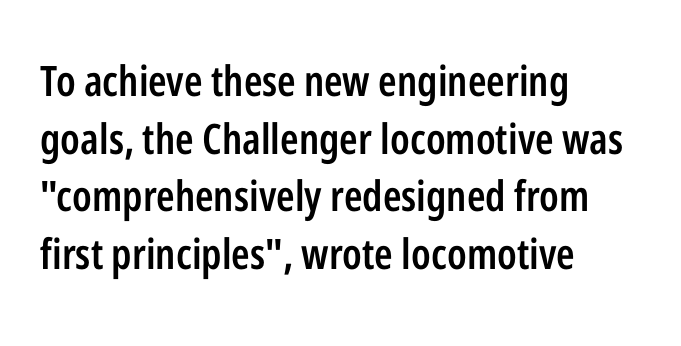
Q: Is the text bold? A: Semi-bold.
Q: Is the text italic (slanted)? A: No, it is upright.
Q: Is the typeface a serif or a sans-serif typeface? A: Sans-serif.
Q: Is the text underlined? A: No.
Q: How is the paragraph aligned? A: Left-aligned.
Q: Is the spacing between letters normal or unusually wide? A: Normal.
Q: Is the spacing between lines tight, normal or loose? A: Normal.
Q: Width (condensed, normal, or wide)? A: Condensed.
Q: Stroke contrast? A: Low.
Q: x-height? A: Medium.
Q: Monospaced? A: No.
